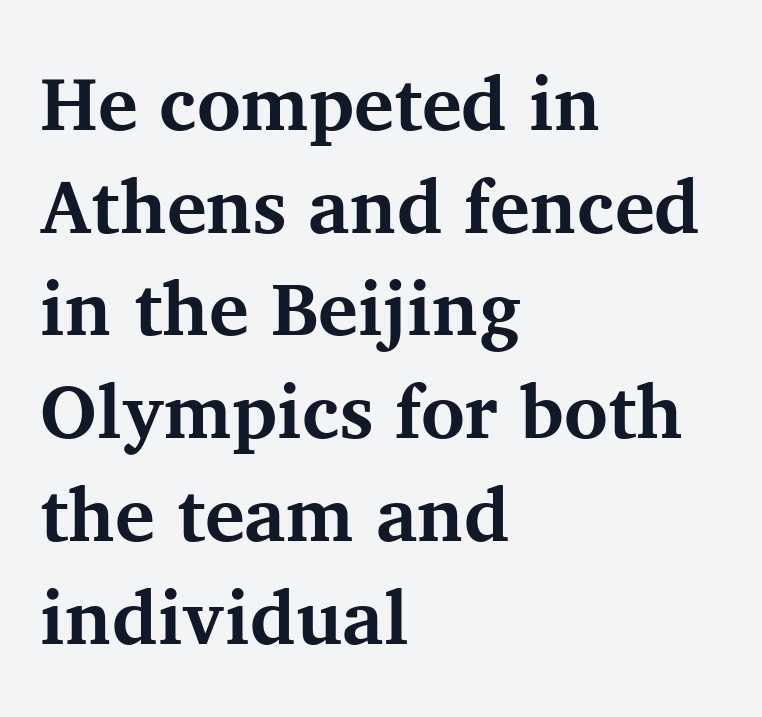
{"serif": "yes", "italic": "no", "bold": "yes", "weight": "bold", "width": "normal", "stroke_contrast": "medium", "x_height": "medium", "monospaced": "no", "underline": "no", "align": "left", "line_spacing": "normal", "line_spacing_ratio": 1.37, "letter_spacing": "normal", "letter_spacing_em": 0.0, "glyph_px": 75}
